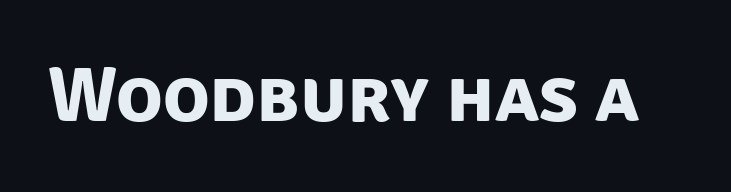
Do the characters align in a grid? No, the font is proportional. The horizontal fit of the characters is conventional and even. This rendering features lettering with no underline. Observe the absence of serifs on each vertical stroke in this sample. I'd describe the lettering as bold — thick and assertive.
